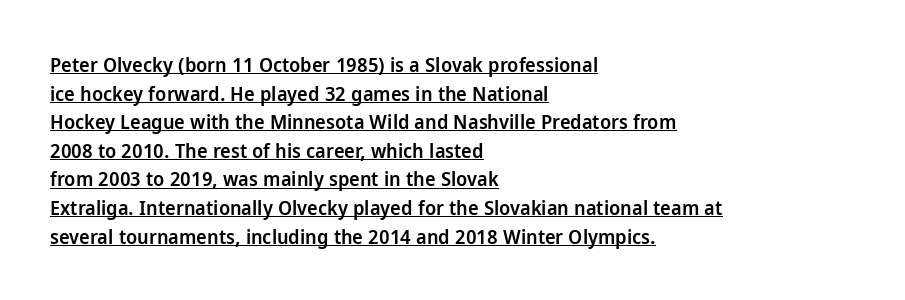
Typographic density is moderately raised because the face is semibold. The lines are quadded left. Rows of type keep a routine distance in the vertical direction. You can see a thin bar hugging the bottom of the glyphs.
